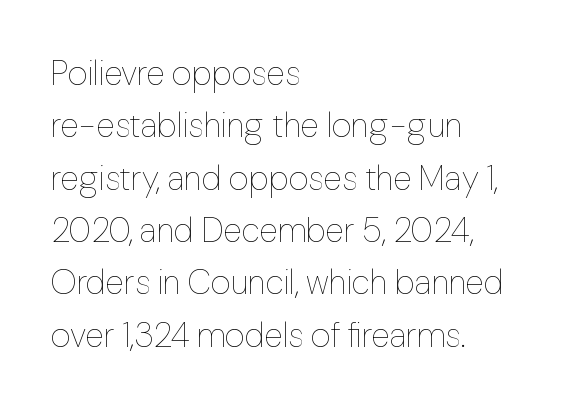
Q: Is the text bold? A: No.
Q: Is the text italic (slanted)? A: No, it is upright.
Q: Is the text underlined? A: No.
Q: How is the paragraph aligned? A: Left-aligned.
Q: Is the spacing between letters normal or unusually wide? A: Normal.
Q: Is the spacing between lines tight, normal or loose? A: Normal.
Q: Width (condensed, normal, or wide)? A: Normal.
Q: Stroke contrast? A: Low.
Q: x-height? A: Medium.
Q: Monospaced? A: No.
